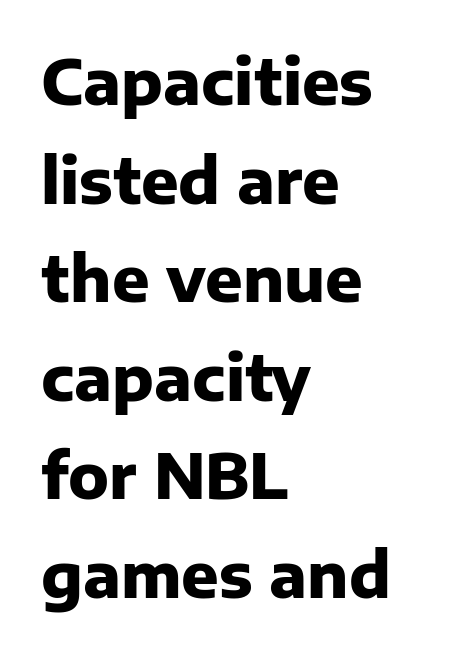
{"serif": "no", "italic": "no", "bold": "yes", "weight": "heavy", "width": "normal", "stroke_contrast": "low", "x_height": "medium", "monospaced": "no", "underline": "no", "align": "left", "line_spacing": "normal", "line_spacing_ratio": 1.59, "letter_spacing": "normal", "letter_spacing_em": 0.0, "glyph_px": 62}
